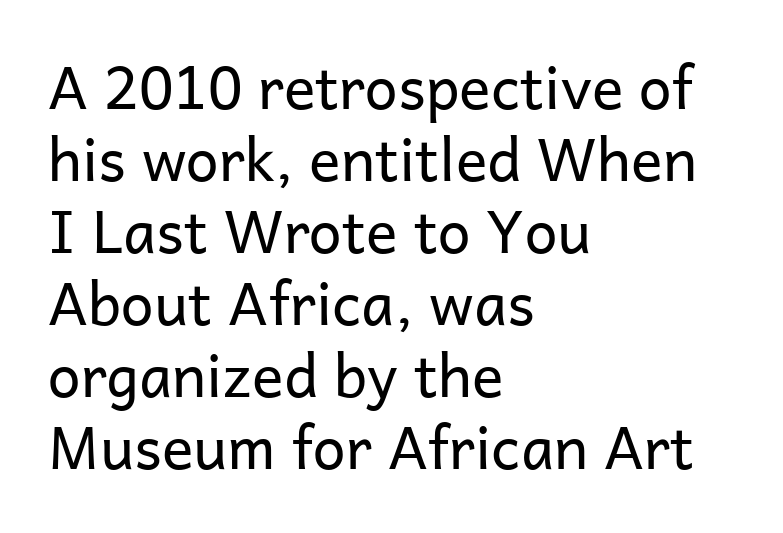
Nobody touched the tracking dial on this one. No extra ink here — the face is not bold. Does the type have serifs? No, each stem ends abruptly. Is there any slant? The stems are plumb.
